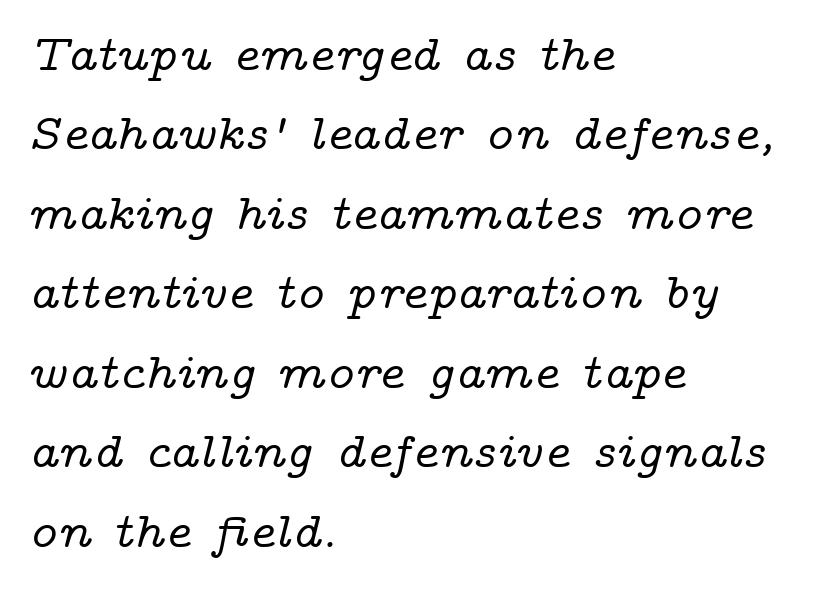
The lines sit at an ordinary, default distance from one another. In terms of posture, this sample is oblique. The foot of each line stays bare and open. The passage shown has conventional tracking throughout. Line starts are locked; line ends wander. The rendering shows small feet on the letterforms — a serif design.
